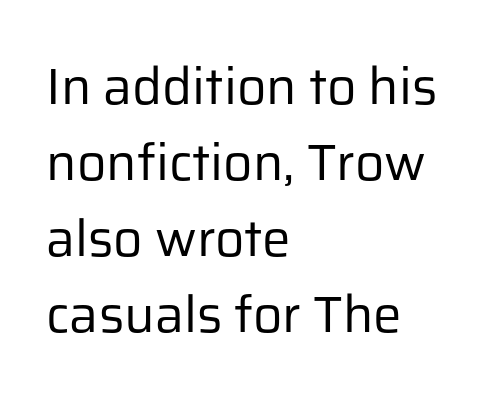
The image shows 51 px regular-weight sans-serif type, upright; set left-aligned, normal line spacing (1.49x), normal letter spacing, not underlined; low stroke contrast and a medium x-height.
